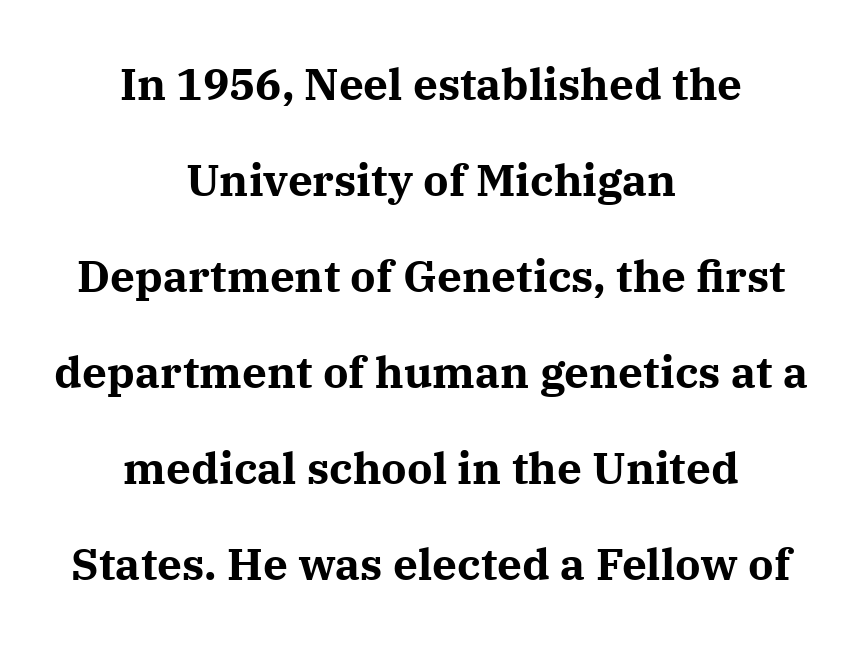
Character widths vary here, with narrow letters taking less room than wide ones. Nothing unusual about the tracking: characters are spaced as the font intends. The type family on display is of the serif kind. These lines are centered, leaving both edges ragged. A roman cut, with each character standing at attention.
